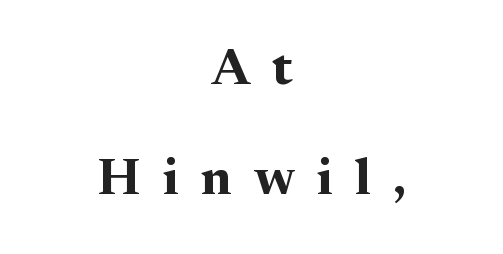
Q: Is the text bold? A: Yes.
Q: Is the text italic (slanted)? A: No, it is upright.
Q: Is the typeface a serif or a sans-serif typeface? A: Serif.
Q: Is the text underlined? A: No.
Q: How is the paragraph aligned? A: Centered.
Q: Is the spacing between letters normal or unusually wide? A: Unusually wide.
Q: Is the spacing between lines tight, normal or loose? A: Loose.
Q: Width (condensed, normal, or wide)? A: Normal.
Q: Stroke contrast? A: Medium.
Q: x-height? A: Medium.
Q: Monospaced? A: No.
